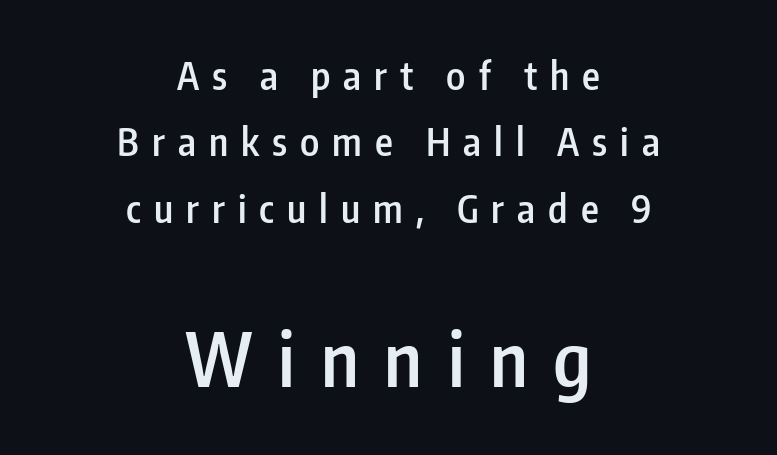
{"serif": "no", "italic": "no", "bold": "semi", "weight": "semibold", "width": "condensed", "stroke_contrast": "low", "x_height": "medium", "monospaced": "no", "underline": "no", "align": "center", "line_spacing_ratio": 1.75, "letter_spacing": "wide", "letter_spacing_em": 0.34, "larger_block": "second", "size_ratio": 1.97, "glyph_px": 75}
